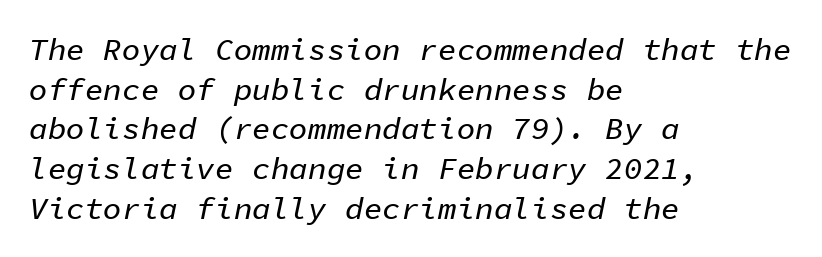
{"italic": "yes", "lean": "right", "slant_degrees": 11, "width": "normal", "stroke_contrast": "low", "x_height": "medium", "monospaced": "yes", "underline": "no", "align": "left", "line_spacing": "normal", "line_spacing_ratio": 1.28, "letter_spacing": "normal", "letter_spacing_em": 0.0, "glyph_px": 31}
